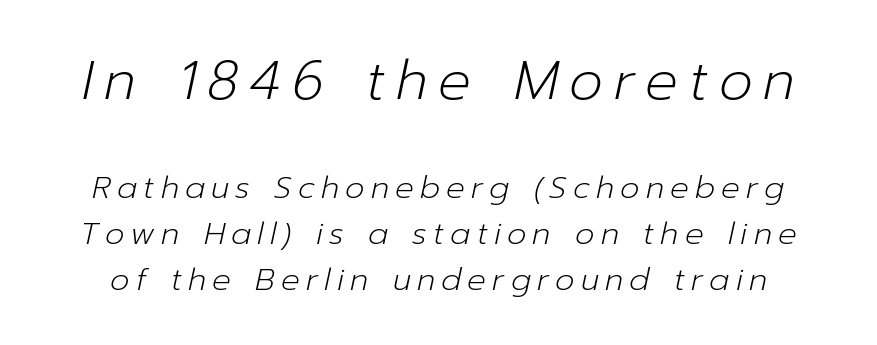
The image shows 54 px light type, italic (leaning right); set normal line spacing (1.49x), unusually wide letter spacing (+0.2 em), not underlined; the first (top) block is 1.74x larger; low stroke contrast and a medium x-height.
